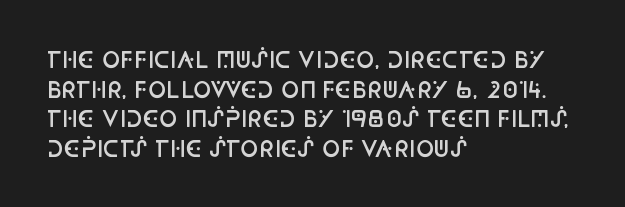
The image shows 22 px text type, upright; set left-aligned, normal line spacing (1.35x), normal letter spacing, not underlined.
